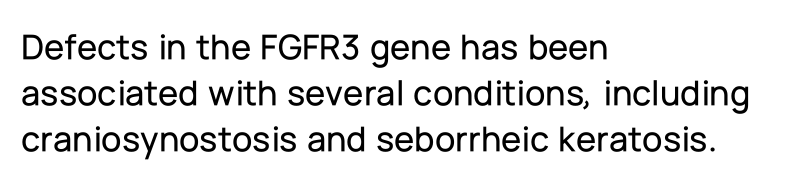
{"serif": "no", "italic": "no", "width": "normal", "stroke_contrast": "low", "x_height": "medium", "monospaced": "no", "underline": "no", "align": "left", "line_spacing": "normal", "line_spacing_ratio": 1.25, "letter_spacing": "normal", "letter_spacing_em": 0.0, "glyph_px": 37}
